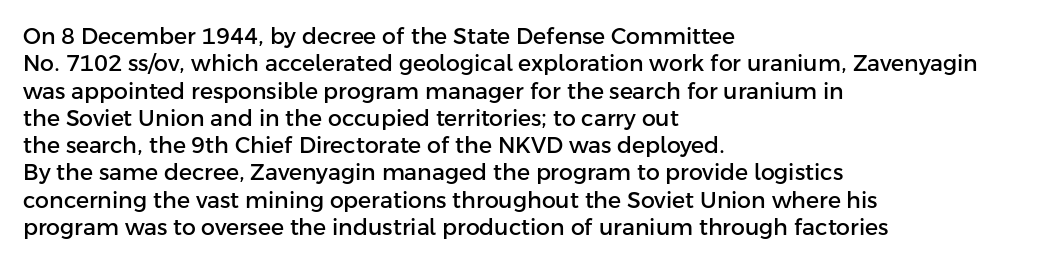
Q: Is the text italic (slanted)? A: No, it is upright.
Q: Is the text underlined? A: No.
Q: How is the paragraph aligned? A: Left-aligned.
Q: Is the spacing between letters normal or unusually wide? A: Normal.
